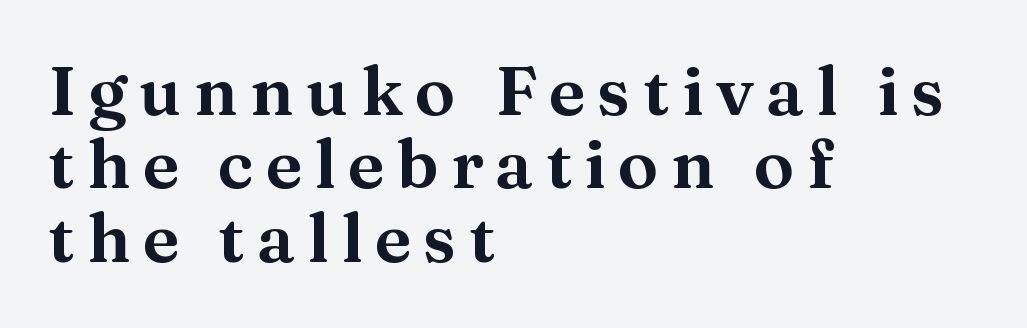
Q: Is the text italic (slanted)? A: No, it is upright.
Q: Is the typeface a serif or a sans-serif typeface? A: Serif.
Q: Is the text underlined? A: No.
Q: How is the paragraph aligned? A: Left-aligned.
Q: Is the spacing between lines tight, normal or loose? A: Tight.
Q: Width (condensed, normal, or wide)? A: Normal.
Q: Stroke contrast? A: Medium.
Q: x-height? A: Medium.
Q: Monospaced? A: No.
